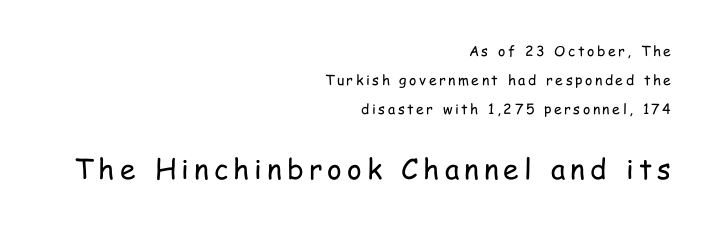
Q: Is the text bold? A: No.
Q: Is the text italic (slanted)? A: No, it is upright.
Q: Is the typeface a serif or a sans-serif typeface? A: Sans-serif.
Q: Is the text underlined? A: No.
Q: How is the paragraph aligned? A: Right-aligned.
Q: Is the spacing between lines tight, normal or loose? A: Loose.
Q: Which block of text is set in a larger size, the first (top) or the second (bottom)? A: The second (bottom) one.
Q: Width (condensed, normal, or wide)? A: Condensed.
Q: Stroke contrast? A: Low.
Q: x-height? A: Medium.
Q: Monospaced? A: No.
